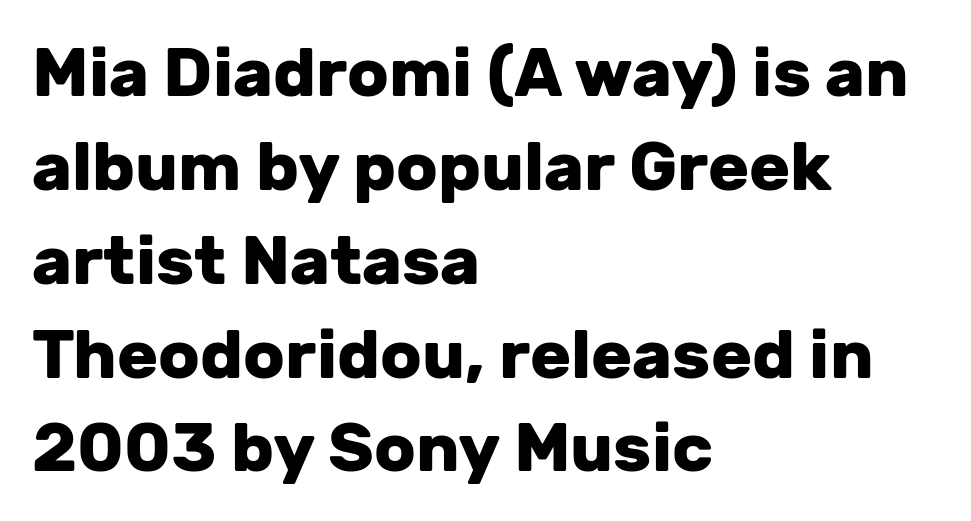
The image shows 68 px heavy sans-serif type, upright; set left-aligned, normal line spacing (1.38x), normal letter spacing, not underlined; low stroke contrast and a medium x-height.
